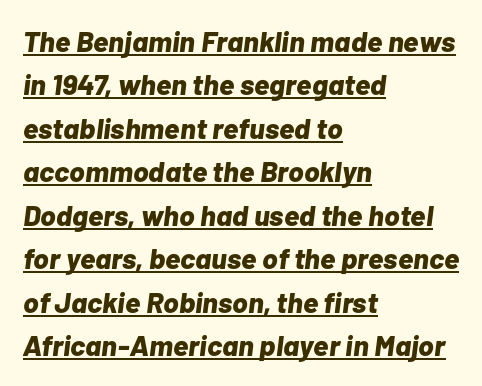
The passage shown has conventional tracking throughout. The designer left line spacing at the default. Heavy-handed strokes throughout: this text is bold. Does the copy run flush right? No — it runs flush left. Slanted lettering throughout.
